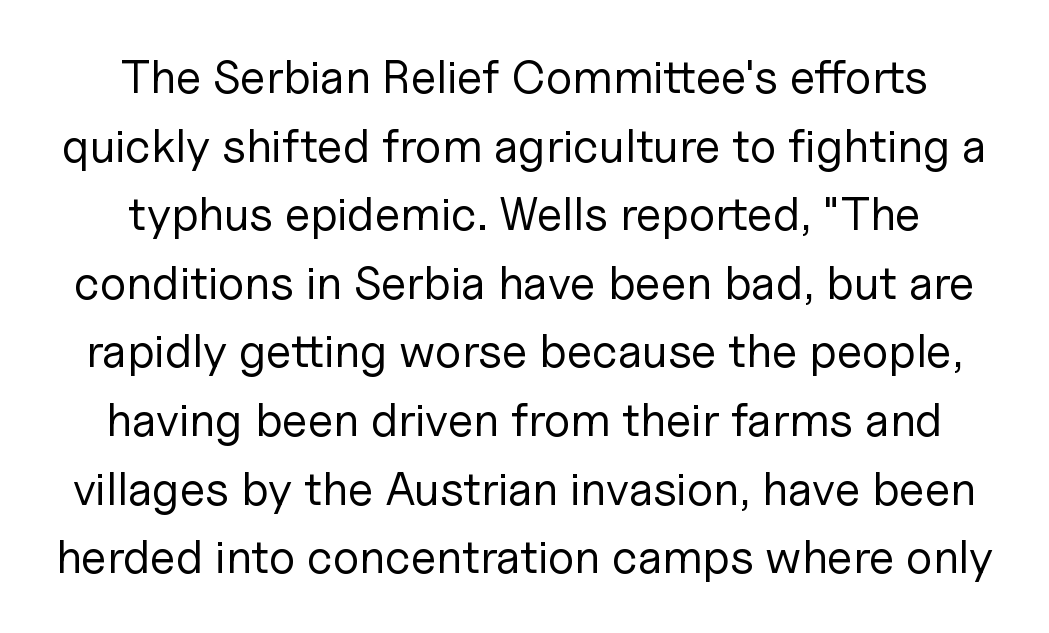
The image shows 47 px regular-weight sans-serif type, upright; set centered, normal line spacing (1.46x), normal letter spacing, not underlined; low stroke contrast and a medium x-height.
